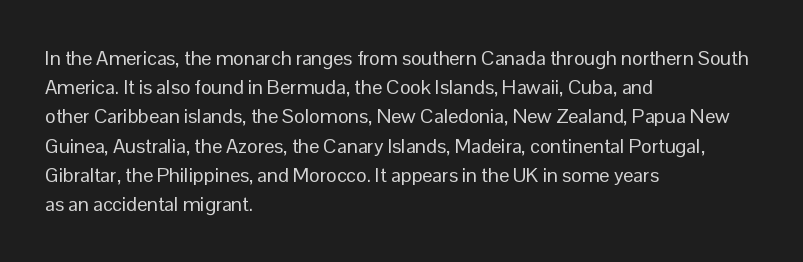
A normal amount of white space separates one row of letters from the next. The foot of each line stays bare and open. The ragged edge is on the right, which tells us the setting is flush left. This sample uses an upright cut, with every glyph sitting square on the baseline. No chunkiness to these letters — they're not bold. Does extra space separate the letters? No, they use regular spacing.
